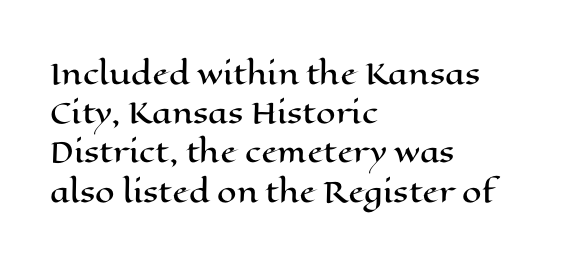
The image shows 28 px wide type, upright; set left-aligned, normal line spacing (1.4x), normal letter spacing, not underlined; high stroke contrast and a medium x-height.
